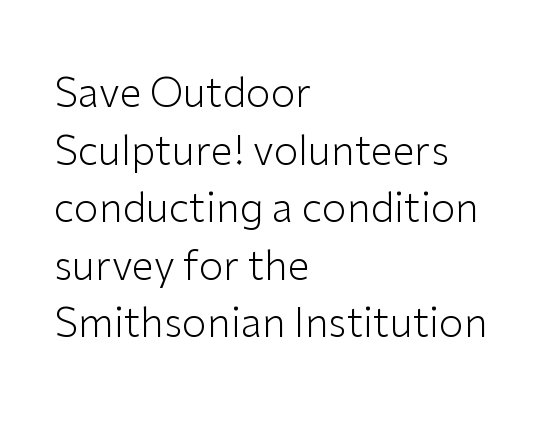
Q: Is the text bold? A: No.
Q: Is the text italic (slanted)? A: No, it is upright.
Q: Is the typeface a serif or a sans-serif typeface? A: Sans-serif.
Q: Is the text underlined? A: No.
Q: How is the paragraph aligned? A: Left-aligned.
Q: Is the spacing between letters normal or unusually wide? A: Normal.
Q: Is the spacing between lines tight, normal or loose? A: Normal.
Q: Width (condensed, normal, or wide)? A: Normal.
Q: Stroke contrast? A: Low.
Q: x-height? A: Medium.
Q: Monospaced? A: No.
